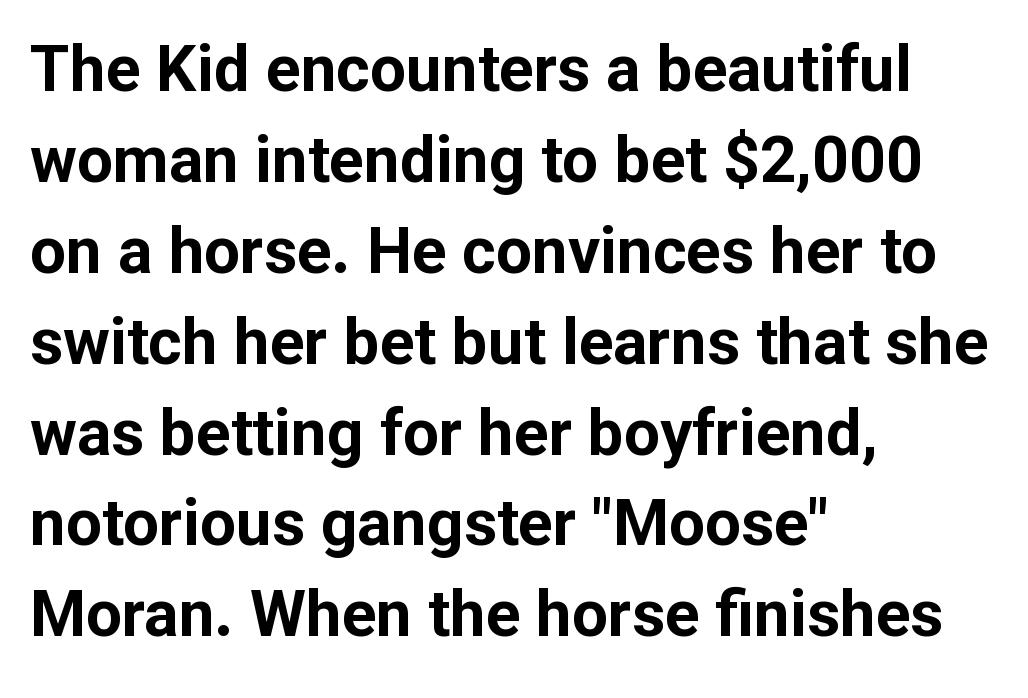
Honestly, there is no underline to notice here at all. The typesetting leans heavy: a genuine bold. Observe the absence of serifs on each vertical stroke in this sample. Words appear dense and cohesive because spacing is normal. Character widths vary here, with narrow letters taking less room than wide ones.
